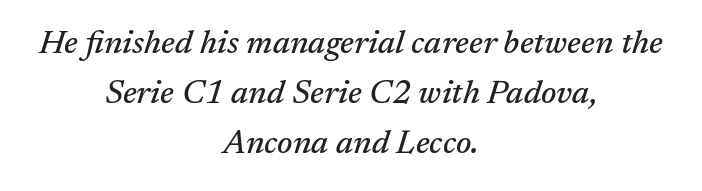
{"serif": "yes", "italic": "yes", "lean": "right", "slant_degrees": 17, "width": "normal", "stroke_contrast": "medium", "x_height": "medium", "monospaced": "no", "underline": "no", "align": "center", "line_spacing": "normal", "line_spacing_ratio": 1.52, "letter_spacing": "normal", "letter_spacing_em": 0.0, "glyph_px": 33}
